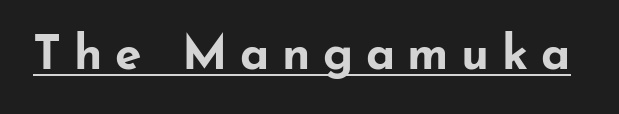
The image shows 48 px bold, wide sans-serif type, upright; set unusually wide letter spacing (+0.26 em), underlined; low stroke contrast and a small x-height.
